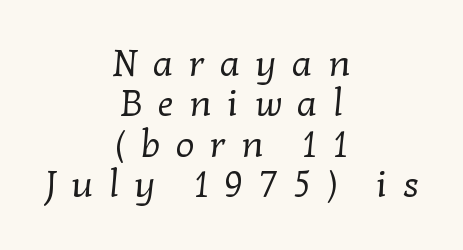
{"serif": "yes", "bold": "no", "weight": "regular", "width": "normal", "stroke_contrast": "low", "x_height": "medium", "monospaced": "no", "underline": "no", "align": "center", "line_spacing": "tight", "line_spacing_ratio": 1.09, "letter_spacing": "wide", "letter_spacing_em": 0.42, "glyph_px": 37}
